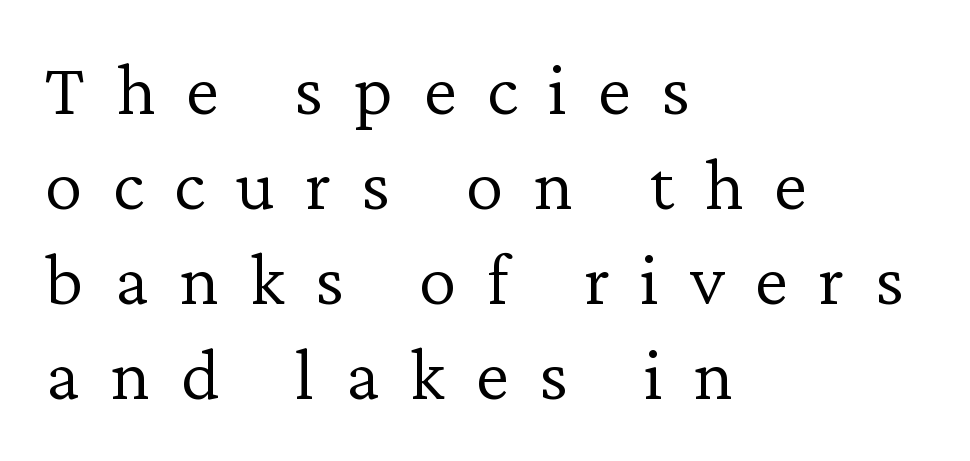
The image shows 76 px light serif type, upright; set left-aligned, normal line spacing (1.25x), unusually wide letter spacing (+0.4 em), not underlined; low stroke contrast and a medium x-height.
